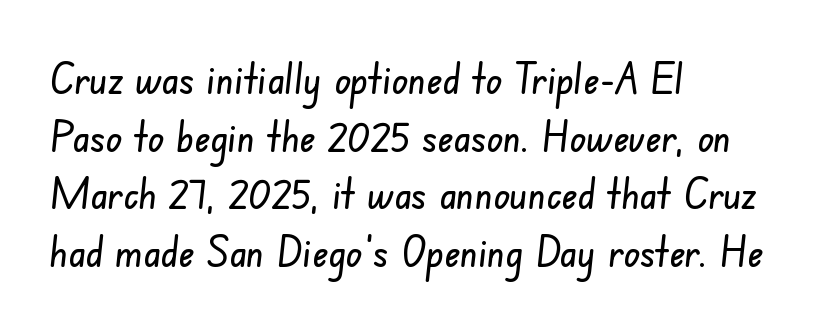
The image shows 43 px condensed sans-serif type; set left-aligned, normal line spacing (1.34x), normal letter spacing, not underlined; low stroke contrast and a small x-height.
